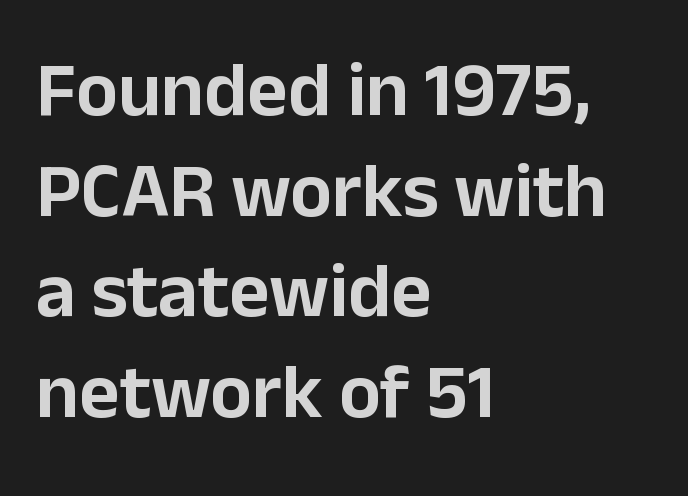
The image shows 78 px sans-serif type, upright; set left-aligned, normal line spacing (1.29x), normal letter spacing, not underlined; low stroke contrast and a medium x-height.
